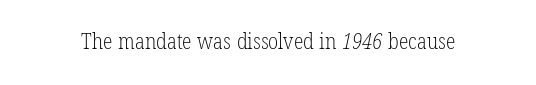
{"bold": "no", "underline": "no", "letter_spacing": "normal", "letter_spacing_em": 0.0, "glyph_px": 22}
